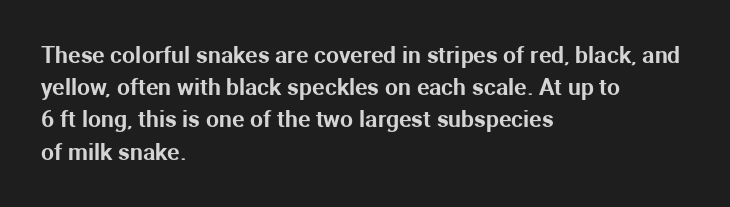
Does the leading feel generous? No, just average. The paragraph shown leans on its left margin. The string is rendered with underlining switched off. Here the glyphs are tracked normally, forming tight word shapes. The font's upright variant was chosen for this text.
